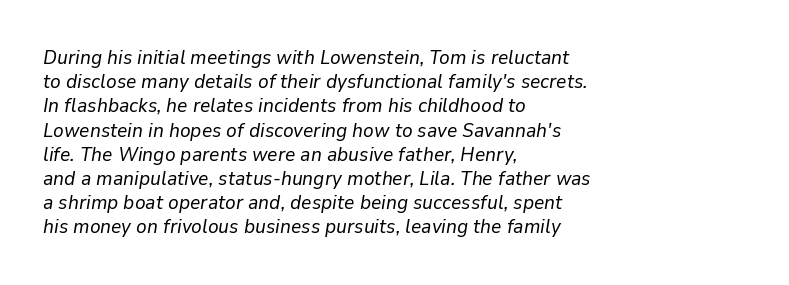
Q: Is the text bold? A: No.
Q: Is the text italic (slanted)? A: Yes, it leans right by about 9 degrees.
Q: Is the text underlined? A: No.
Q: How is the paragraph aligned? A: Left-aligned.
Q: Is the spacing between letters normal or unusually wide? A: Normal.
